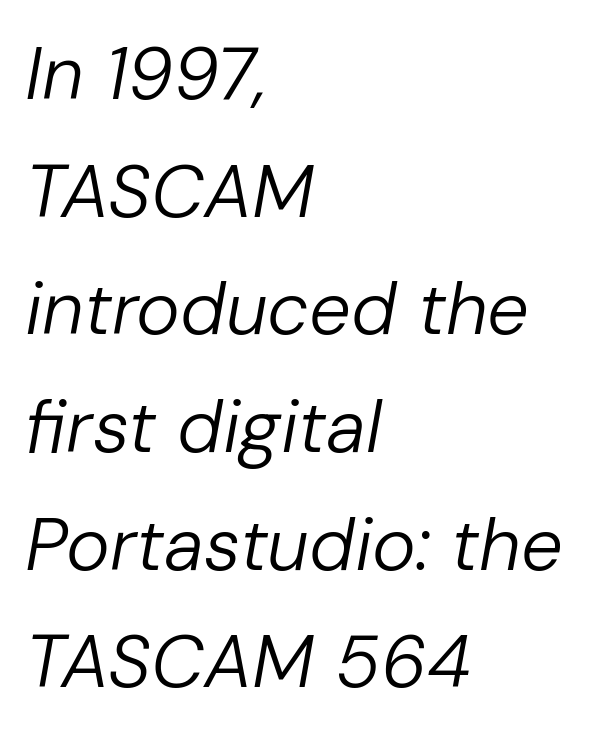
The image shows 74 px regular-weight type, italic (leaning right); set left-aligned, normal line spacing (1.59x), normal letter spacing, not underlined; low stroke contrast and a medium x-height.
